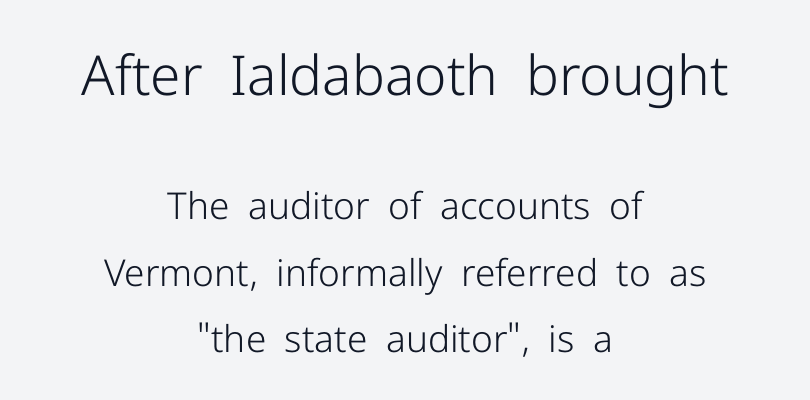
Do the characters align in a grid? No, the font is proportional. A quiet, ordinary-to-light weight characterises the typeface. Serif or sans? Sans — the stroke terminals are bare. If you folded the block vertically in half, each line would mirror itself in length. Nope, not italic — everything's standing straight.
